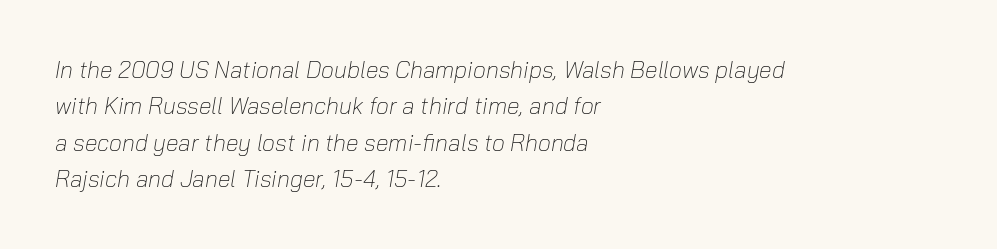
The space directly below the letters is spotless. The vertical gap from one line to the next is medium. Every row of glyphs begins at an identical x-position on the left. The gaps between neighbouring characters are ordinary and unremarkable. The font is comparable to plain body text, perhaps lighter.
